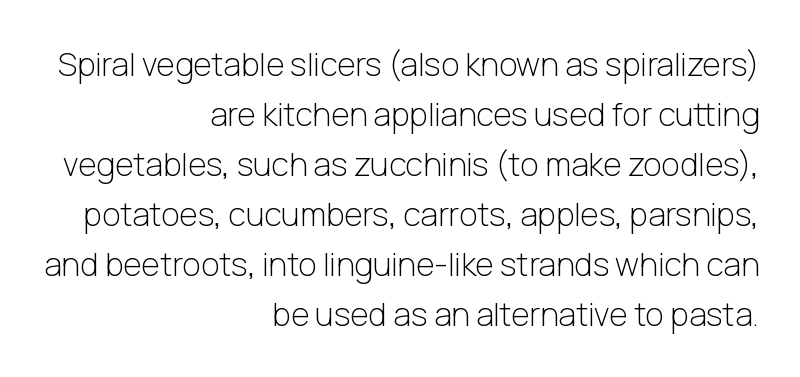
Q: Is the text bold? A: No.
Q: Is the text italic (slanted)? A: No, it is upright.
Q: Is the typeface a serif or a sans-serif typeface? A: Sans-serif.
Q: Is the text underlined? A: No.
Q: How is the paragraph aligned? A: Right-aligned.
Q: Is the spacing between letters normal or unusually wide? A: Normal.
Q: Is the spacing between lines tight, normal or loose? A: Normal.
Q: Width (condensed, normal, or wide)? A: Normal.
Q: Stroke contrast? A: Low.
Q: x-height? A: Medium.
Q: Monospaced? A: No.
